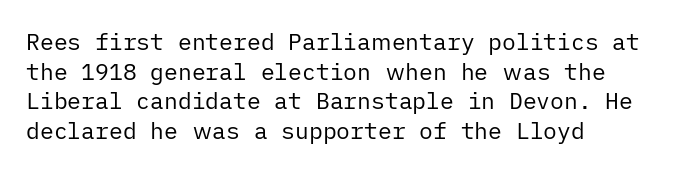
The lines sit at an ordinary, default distance from one another. The rag falls on the right side of this text block. The characters are drawn with everyday or finer stroke widths. Descender tails drop into unmarked territory.
